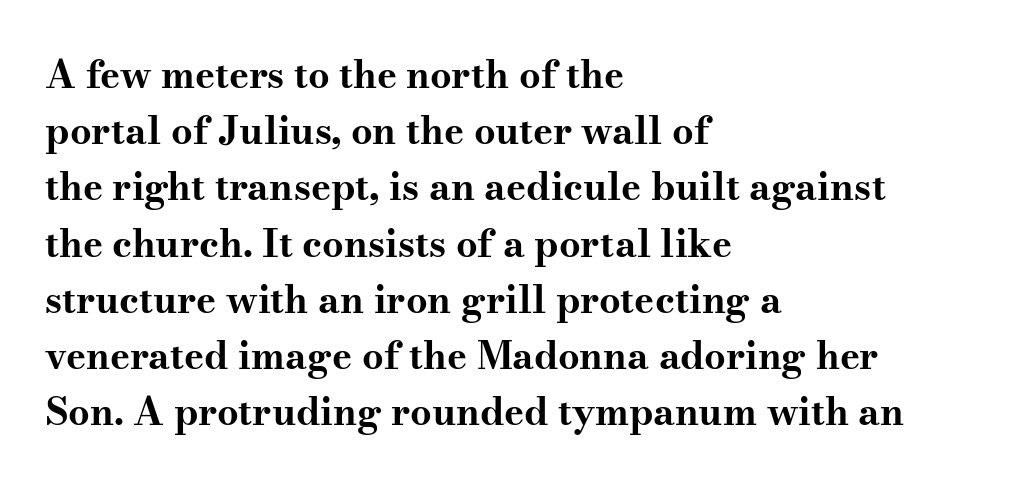
Letterform terminals end in serifs throughout the passage. What's the leading like? Ordinary, nothing unusual. Varying glyph widths throughout — classic text-font behaviour. Leftover space on each line is placed entirely after the last word. These lines carry a lot of weight — the face is fully bold.
